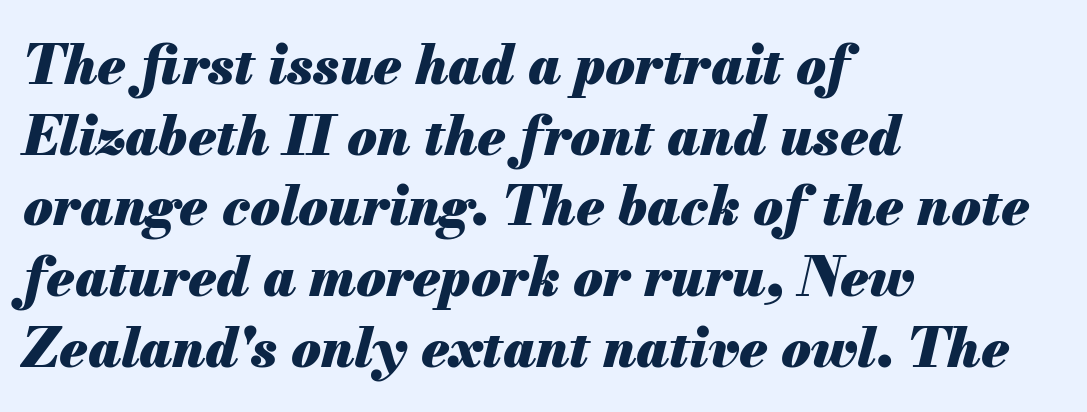
Q: Is the text bold? A: Yes.
Q: Is the text italic (slanted)? A: Yes, it leans right by about 13 degrees.
Q: Is the text underlined? A: No.
Q: How is the paragraph aligned? A: Left-aligned.
Q: Is the spacing between letters normal or unusually wide? A: Normal.
Q: Is the spacing between lines tight, normal or loose? A: Normal.
Q: Width (condensed, normal, or wide)? A: Normal.
Q: Stroke contrast? A: Medium.
Q: x-height? A: Small.
Q: Monospaced? A: No.
